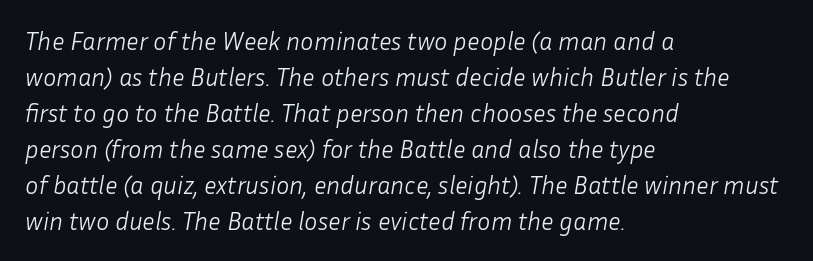
{"italic": "yes", "lean": "right", "slant_degrees": 10, "bold": "no", "underline": "no", "align": "left", "line_spacing": "normal", "line_spacing_ratio": 1.44, "letter_spacing": "normal", "letter_spacing_em": 0.0, "glyph_px": 25}
